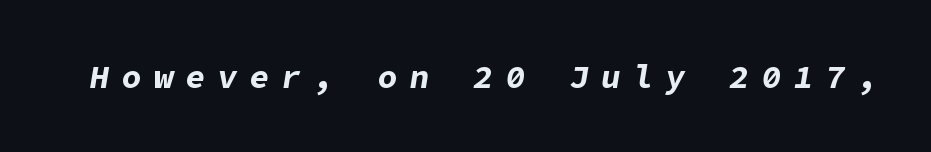
{"italic": "yes", "lean": "right", "slant_degrees": 9, "bold": "yes", "weight": "bold", "width": "normal", "stroke_contrast": "low", "x_height": "medium", "underline": "no", "letter_spacing": "wide", "letter_spacing_em": 0.37, "glyph_px": 33}
